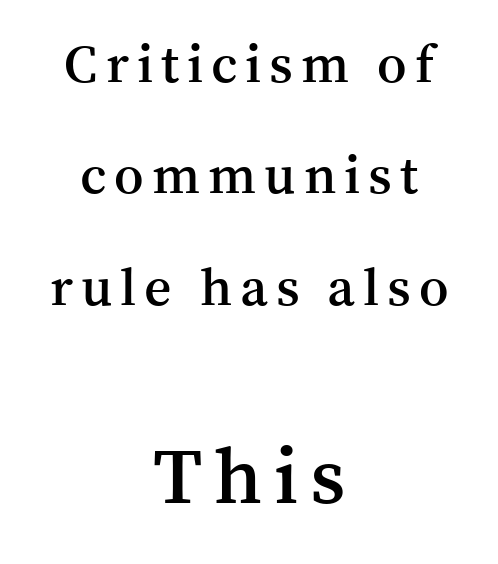
This is serif lettering, the kind often seen in printed books. This is the regular roman posture of the typeface. Line starts and ends both wander, symmetrically. Look at the glyph heights: the lower group is clearly the bigger setting. The string is rendered with underlining switched off.
